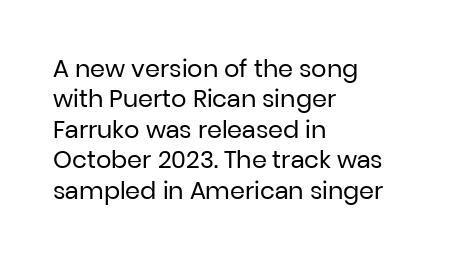
Q: Is the text bold? A: No.
Q: Is the text italic (slanted)? A: No, it is upright.
Q: Is the text underlined? A: No.
Q: How is the paragraph aligned? A: Left-aligned.
Q: Is the spacing between letters normal or unusually wide? A: Normal.
Q: Is the spacing between lines tight, normal or loose? A: Normal.
